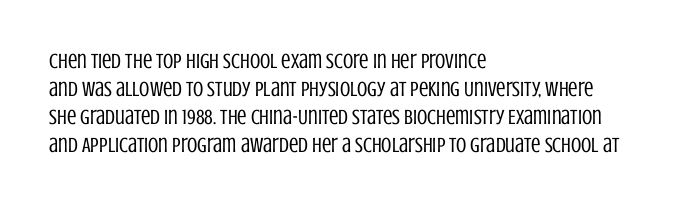
The paragraph has a hard left edge and a soft right edge. Rows of type keep a routine distance in the vertical direction. The letters sit at their default tracking, neither squeezed nor spread. Posture: vertical.
